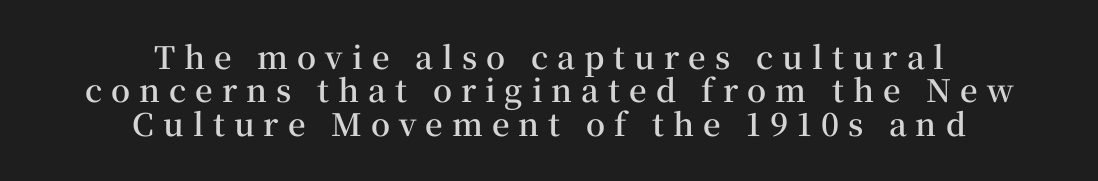
The image shows 31 px semibold serif type, upright; set centered, tight line spacing (1.08x), unusually wide letter spacing (+0.29 em), not underlined; medium stroke contrast and a medium x-height.
